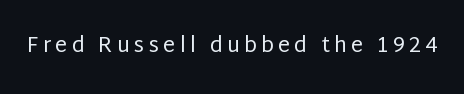
{"italic": "no", "bold": "no", "underline": "no", "letter_spacing": "wide", "letter_spacing_em": 0.21, "glyph_px": 21}
